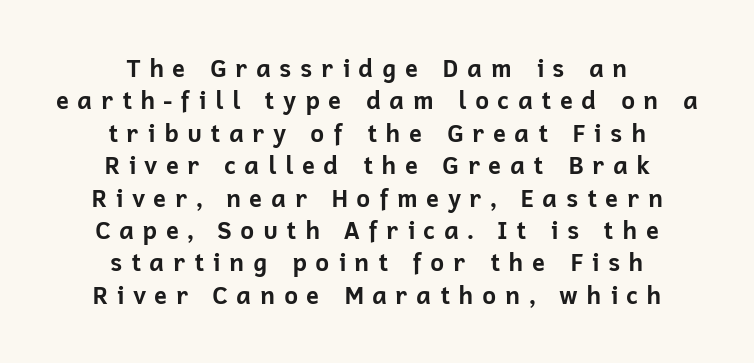
The image shows 24 px bold type, upright; set centered, normal line spacing (1.35x), unusually wide letter spacing (+0.34 em), not underlined.
